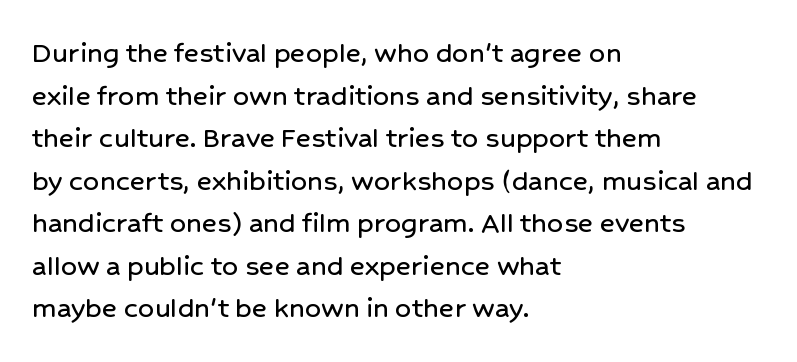
The image shows 32 px sans-serif type, upright; set left-aligned, normal line spacing (1.33x), normal letter spacing, not underlined; low stroke contrast and a medium x-height.
